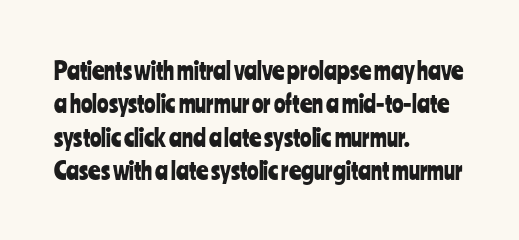
Q: Is the text italic (slanted)? A: No, it is upright.
Q: Is the text underlined? A: No.
Q: How is the paragraph aligned? A: Left-aligned.
Q: Is the spacing between letters normal or unusually wide? A: Normal.
Q: Is the spacing between lines tight, normal or loose? A: Normal.
